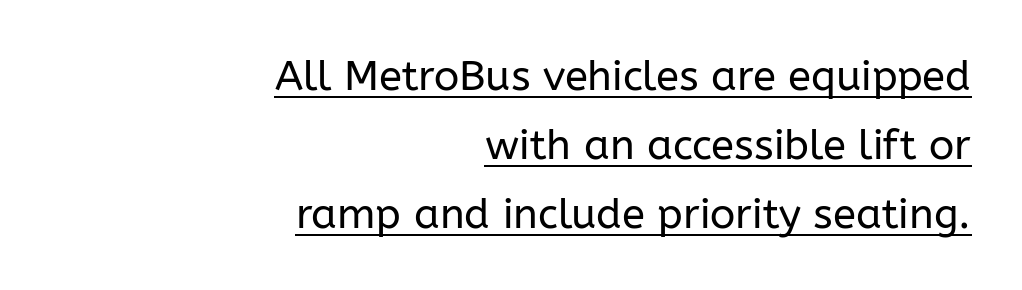
The image shows 42 px regular-weight sans-serif type, upright; set right-aligned, normal line spacing (1.64x), normal letter spacing, underlined; low stroke contrast and a medium x-height.
